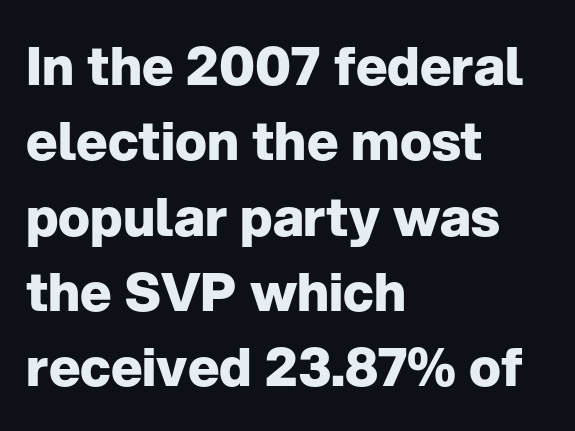
Looks like regular typesetting: each glyph gets only the width it needs. These lines are set flush left with a ragged right edge. The passage shown is typeset with a sans-serif family. What's the leading like? Ordinary, nothing unusual.
